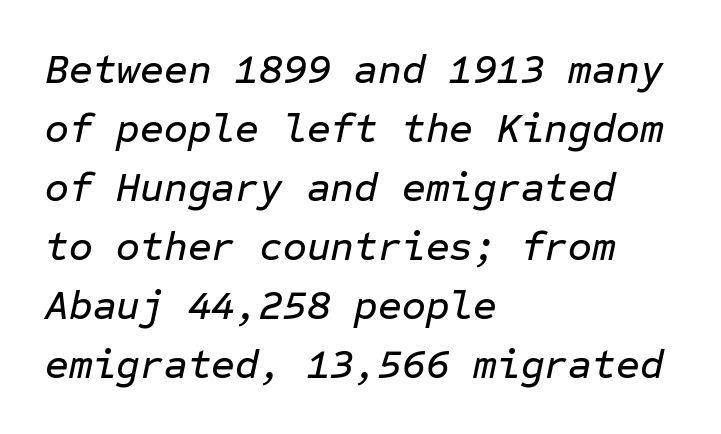
The image shows 41 px text type, italic (leaning right), monospaced; set left-aligned, normal line spacing (1.44x), normal letter spacing, not underlined; low stroke contrast and a medium x-height.
